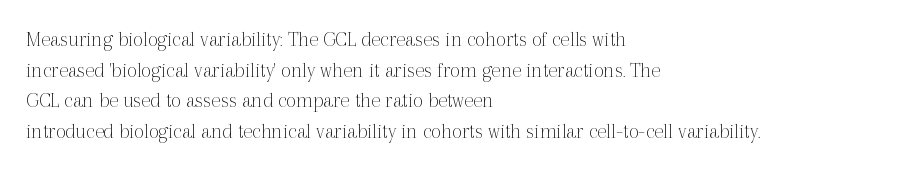
Q: Is the text bold? A: No.
Q: Is the text italic (slanted)? A: No, it is upright.
Q: Is the text underlined? A: No.
Q: How is the paragraph aligned? A: Left-aligned.
Q: Is the spacing between letters normal or unusually wide? A: Normal.
Q: Is the spacing between lines tight, normal or loose? A: Normal.
